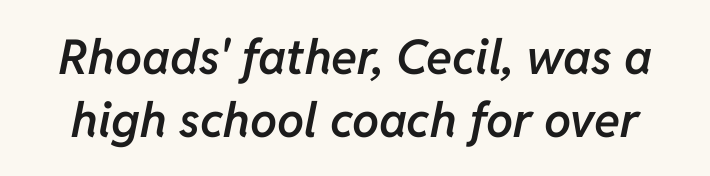
Spacing verdict: proportional, widths tailored to each character. One glance says typical: line gaps are just what's usual. Standard letterfit; no display-style spreading of the glyphs. Emphasis-style slanted type is in use.
